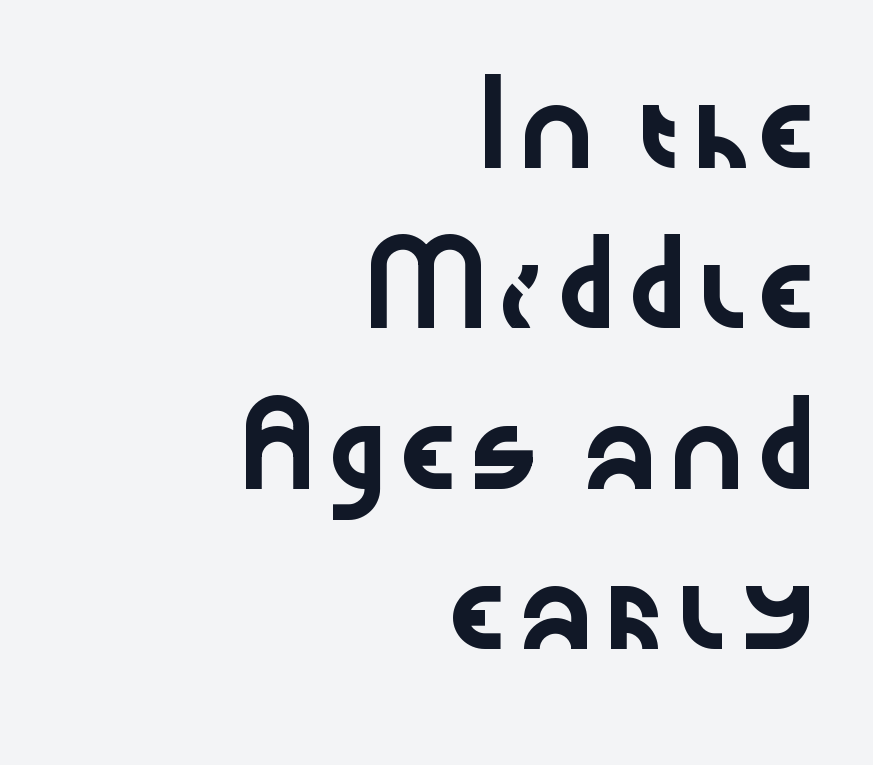
Q: Is the text italic (slanted)? A: No, it is upright.
Q: Is the typeface a serif or a sans-serif typeface? A: Sans-serif.
Q: Is the text underlined? A: No.
Q: How is the paragraph aligned? A: Right-aligned.
Q: Is the spacing between letters normal or unusually wide? A: Normal.
Q: Is the spacing between lines tight, normal or loose? A: Loose.
Q: Width (condensed, normal, or wide)? A: Wide.
Q: Stroke contrast? A: Low.
Q: x-height? A: Medium.
Q: Monospaced? A: No.
